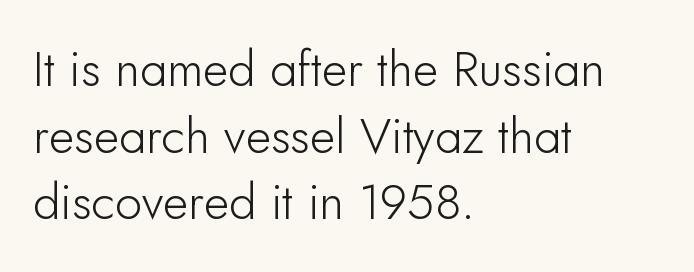
Q: Is the text italic (slanted)? A: No, it is upright.
Q: Is the typeface a serif or a sans-serif typeface? A: Sans-serif.
Q: Is the text underlined? A: No.
Q: How is the paragraph aligned? A: Left-aligned.
Q: Is the spacing between letters normal or unusually wide? A: Normal.
Q: Is the spacing between lines tight, normal or loose? A: Normal.
Q: Width (condensed, normal, or wide)? A: Normal.
Q: Stroke contrast? A: Low.
Q: x-height? A: Small.
Q: Monospaced? A: No.
